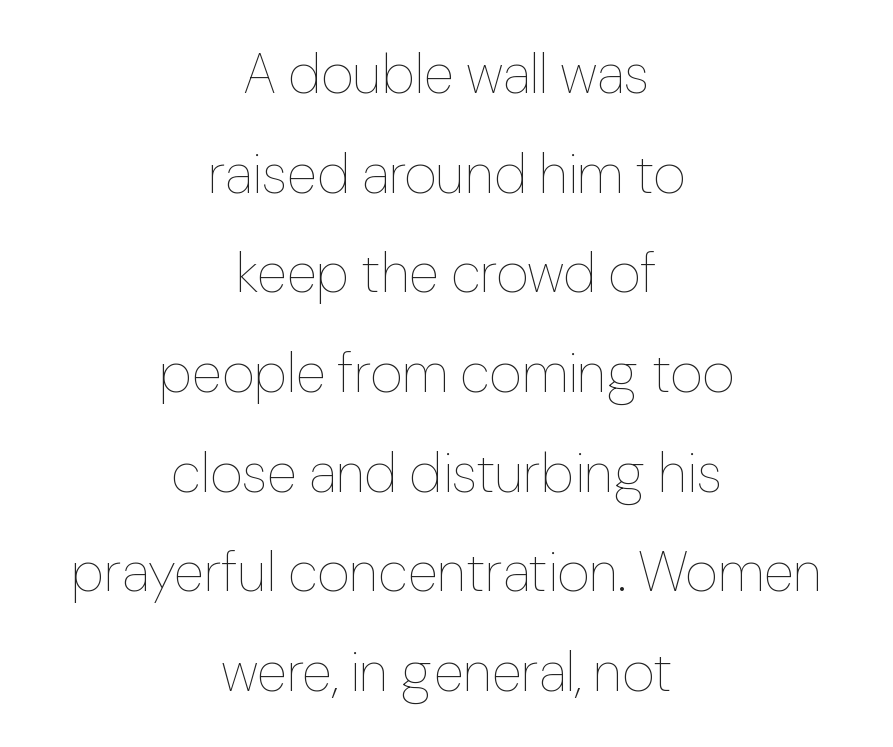
Counters stay open thanks to moderate or lighter strokes. Do the characters align in a grid? No, the font is proportional. It's the straight-up-and-down kind of type. Letters rest on an invisible, unmarked baseline. The face used here is rendered with its standard letterfit. These lines are centered, leaving both edges ragged.
